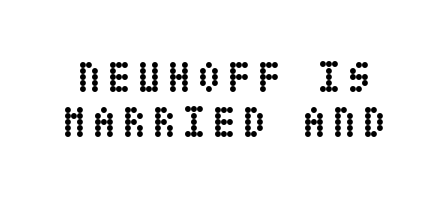
The image shows 43 px semibold, condensed type, upright; set tight line spacing (1.05x), not underlined; low stroke contrast and a large x-height.
